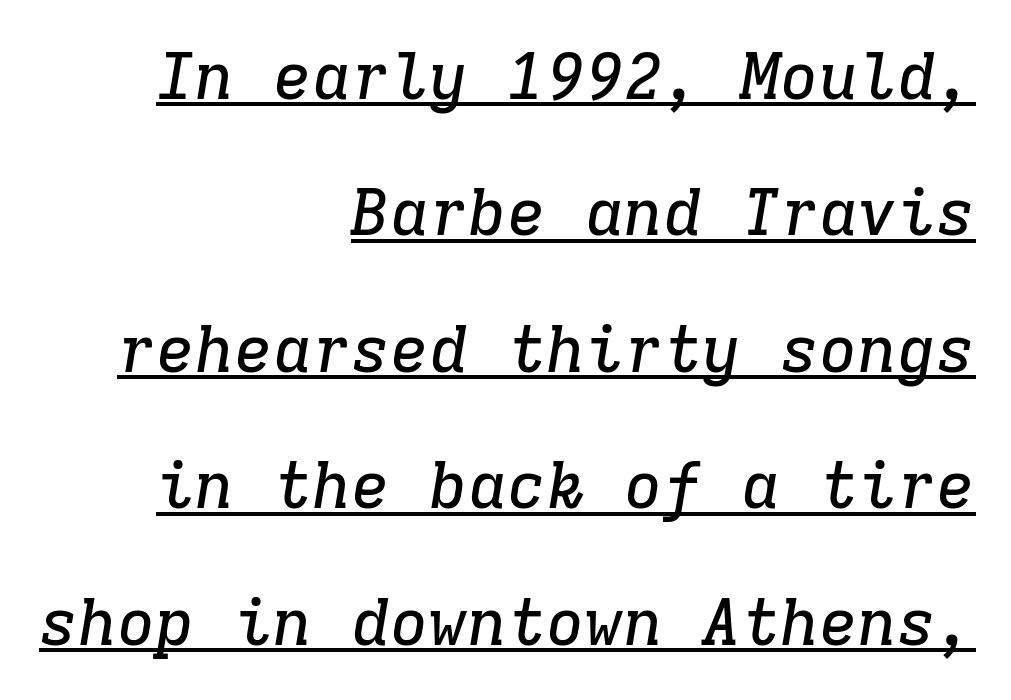
Looks like terminal output: every glyph gets an equal slot. Observe the lean: these are italic letterforms. Glyph-to-glyph distance matches everyday printed text. Serif or sans? Serif — the stroke terminals have little feet. What decoration does the sample have? An underline.
